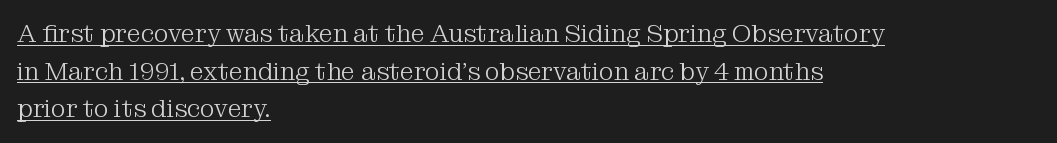
Notice how the stems are strictly vertical — no italics here. Weight: regular or lighter. The ragged edge is on the right, which tells us the setting is flush left. The rendered words wear a rule along their underside. Caption: standard tracking, unaltered. Notice how descenders clear the ascenders below comfortably — that's standard leading.
